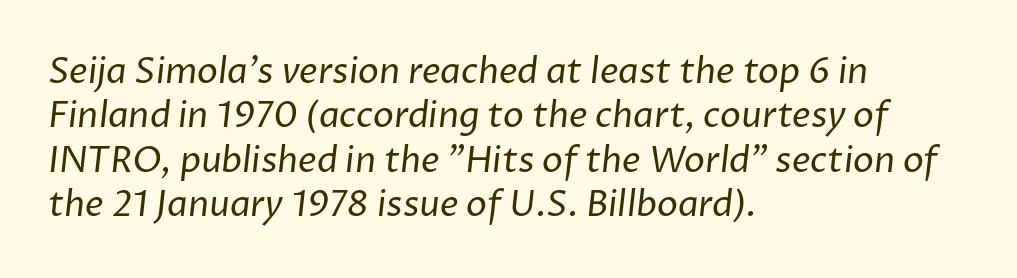
The image shows 35 px regular-weight sans-serif type; set left-aligned, normal line spacing (1.27x), normal letter spacing, not underlined; low stroke contrast and a medium x-height.
